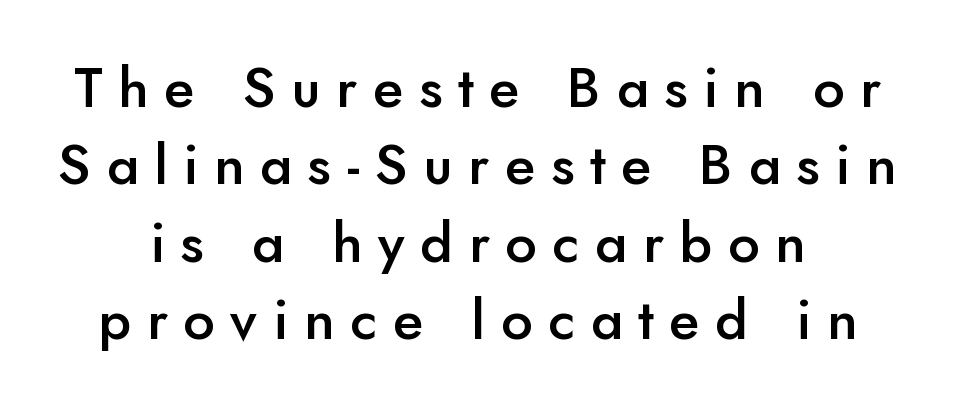
Q: Is the text bold? A: Semi-bold.
Q: Is the text italic (slanted)? A: No, it is upright.
Q: Is the typeface a serif or a sans-serif typeface? A: Sans-serif.
Q: Is the text underlined? A: No.
Q: How is the paragraph aligned? A: Centered.
Q: Is the spacing between letters normal or unusually wide? A: Unusually wide.
Q: Is the spacing between lines tight, normal or loose? A: Normal.
Q: Width (condensed, normal, or wide)? A: Normal.
Q: Stroke contrast? A: Low.
Q: x-height? A: Small.
Q: Monospaced? A: No.
